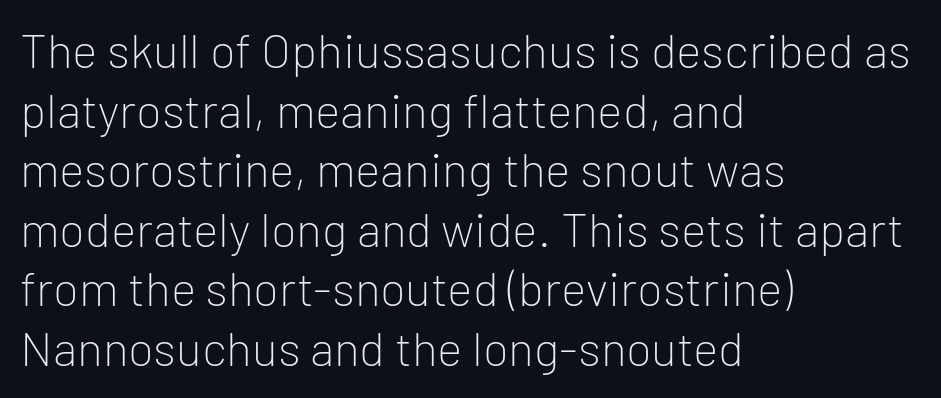
The image shows 48 px light sans-serif type, upright; set left-aligned, line spacing 1.24x, normal letter spacing, not underlined; low stroke contrast and a medium x-height.
